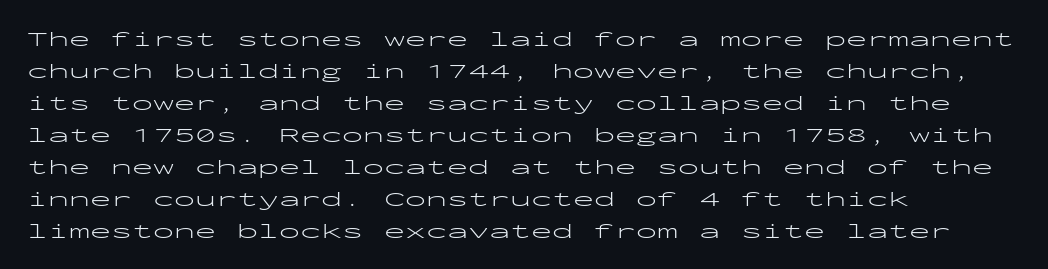
Q: Is the text bold? A: No.
Q: Is the text italic (slanted)? A: No, it is upright.
Q: Is the text underlined? A: No.
Q: How is the paragraph aligned? A: Left-aligned.
Q: Is the spacing between letters normal or unusually wide? A: Normal.
Q: Is the spacing between lines tight, normal or loose? A: Normal.
